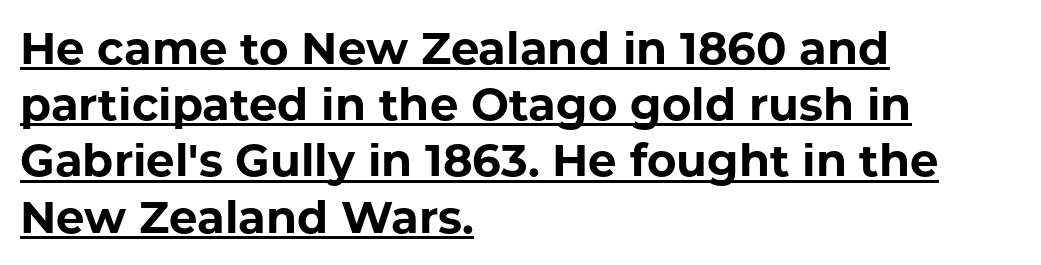
The type family on display is of the sans-serif kind. The glyphs are accompanied by a horizontal stroke just below them. These lines are set flush left with a ragged right edge. The font's upright variant was chosen for this text. Honestly, the letter spacing is just normal — you wouldn't notice it.
